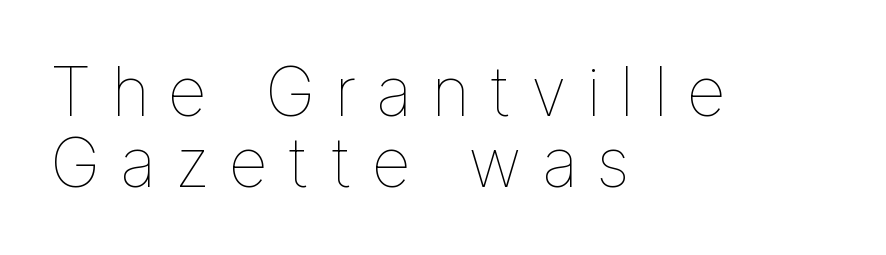
{"italic": "no", "bold": "no", "weight": "thin", "width": "normal", "stroke_contrast": "low", "x_height": "medium", "monospaced": "no", "underline": "no", "align": "left", "line_spacing": "tight", "line_spacing_ratio": 1.05, "letter_spacing": "wide", "letter_spacing_em": 0.28, "glyph_px": 68}
